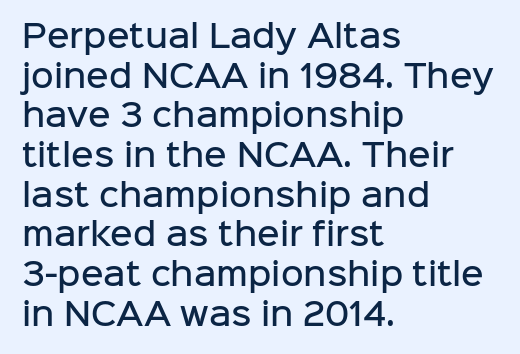
Q: Is the text bold? A: Semi-bold.
Q: Is the text italic (slanted)? A: No, it is upright.
Q: Is the typeface a serif or a sans-serif typeface? A: Sans-serif.
Q: Is the text underlined? A: No.
Q: How is the paragraph aligned? A: Left-aligned.
Q: Is the spacing between letters normal or unusually wide? A: Normal.
Q: Is the spacing between lines tight, normal or loose? A: Normal.
Q: Width (condensed, normal, or wide)? A: Normal.
Q: Stroke contrast? A: Low.
Q: x-height? A: Medium.
Q: Monospaced? A: No.
